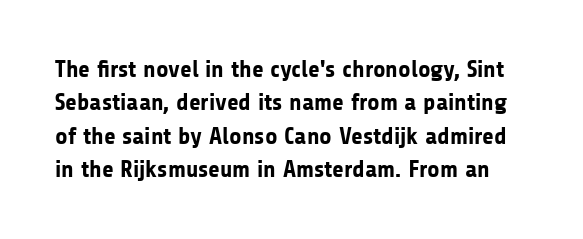
The image shows 24 px bold type, upright; set normal line spacing (1.39x), normal letter spacing, not underlined.
